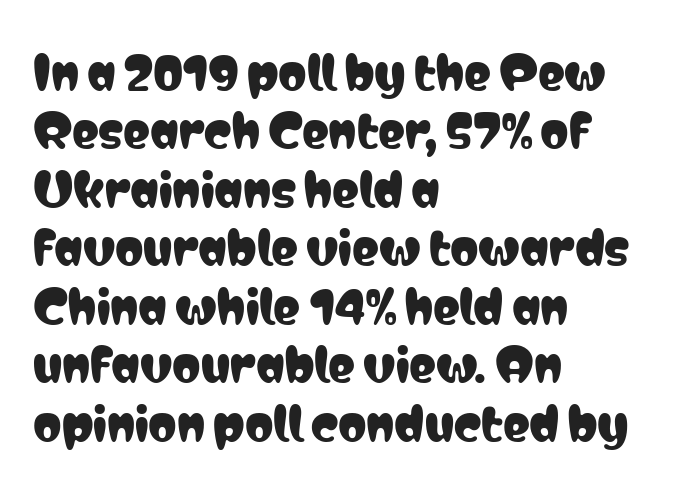
Q: Is the text italic (slanted)? A: No, it is upright.
Q: Is the typeface a serif or a sans-serif typeface? A: Sans-serif.
Q: Is the text underlined? A: No.
Q: How is the paragraph aligned? A: Left-aligned.
Q: Is the spacing between letters normal or unusually wide? A: Normal.
Q: Is the spacing between lines tight, normal or loose? A: Normal.
Q: Width (condensed, normal, or wide)? A: Condensed.
Q: Stroke contrast? A: Low.
Q: x-height? A: Medium.
Q: Monospaced? A: No.
